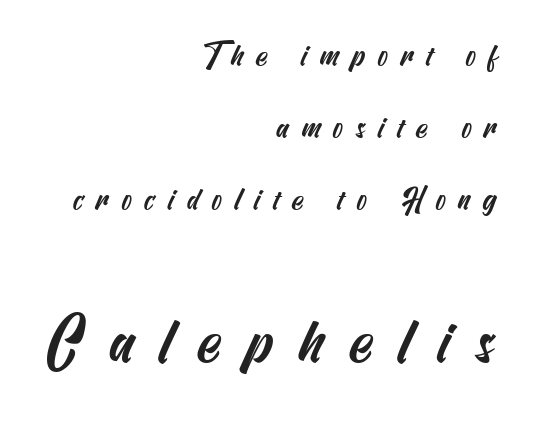
{"serif": "no", "width": "condensed", "stroke_contrast": "medium", "x_height": "small", "underline": "no", "align": "right", "line_spacing": "loose", "line_spacing_ratio": 2.33, "letter_spacing": "wide", "letter_spacing_em": 0.4, "larger_block": "second", "size_ratio": 2.0, "glyph_px": 62}
